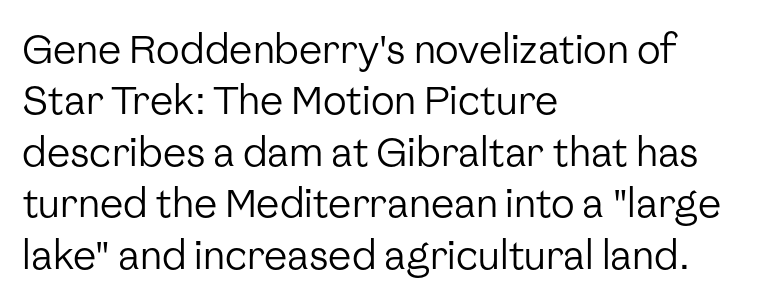
Q: Is the text bold? A: No.
Q: Is the text italic (slanted)? A: No, it is upright.
Q: Is the typeface a serif or a sans-serif typeface? A: Sans-serif.
Q: Is the text underlined? A: No.
Q: How is the paragraph aligned? A: Left-aligned.
Q: Is the spacing between letters normal or unusually wide? A: Normal.
Q: Is the spacing between lines tight, normal or loose? A: Normal.
Q: Width (condensed, normal, or wide)? A: Normal.
Q: Stroke contrast? A: Low.
Q: x-height? A: Medium.
Q: Monospaced? A: No.
